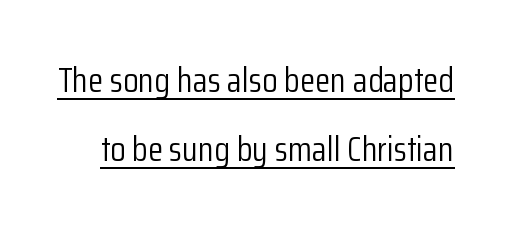
{"serif": "no", "italic": "no", "bold": "no", "weight": "light", "width": "condensed", "stroke_contrast": "low", "x_height": "medium", "monospaced": "no", "underline": "yes", "line_spacing": "loose", "line_spacing_ratio": 1.96, "letter_spacing": "normal", "letter_spacing_em": 0.0, "glyph_px": 35}
